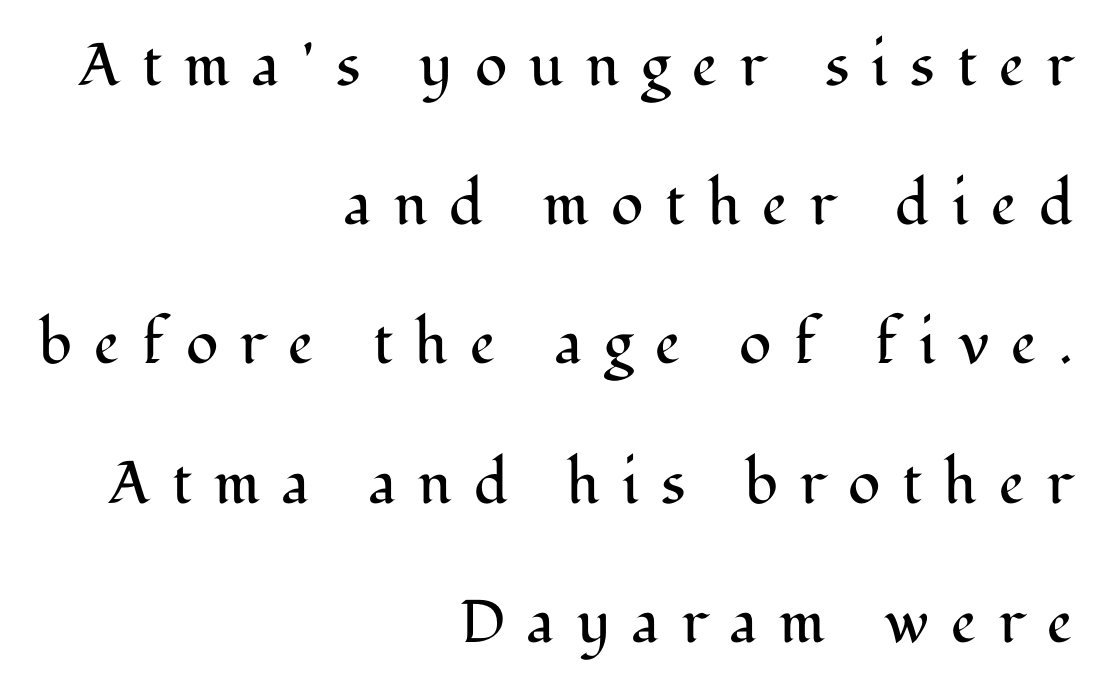
{"serif": "yes", "italic": "no", "bold": "no", "weight": "regular", "width": "normal", "stroke_contrast": "medium", "x_height": "medium", "monospaced": "no", "underline": "no", "align": "right", "line_spacing": "loose", "line_spacing_ratio": 2.32, "letter_spacing": "wide", "letter_spacing_em": 0.37, "glyph_px": 60}
